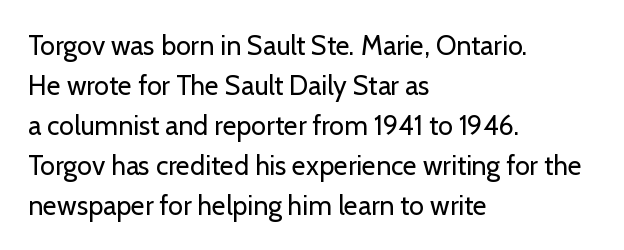
Italic: no, the glyphs are upright roman. Observe the ordinary spacing: letters are neighbours, not strangers. Line spacing here is normal. The zone under the glyphs is completely vacant. These lines stack with their left ends in a neat column.
